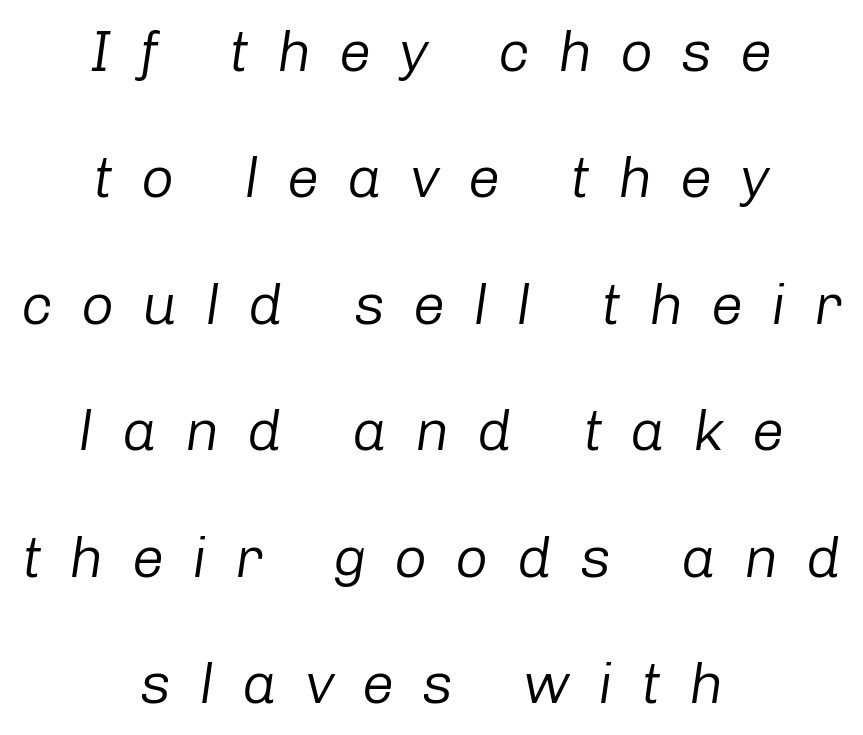
Q: Is the text bold? A: No.
Q: Is the text italic (slanted)? A: Yes, it leans right by about 8 degrees.
Q: Is the text underlined? A: No.
Q: How is the paragraph aligned? A: Centered.
Q: Is the spacing between letters normal or unusually wide? A: Unusually wide.
Q: Is the spacing between lines tight, normal or loose? A: Loose.
Q: Width (condensed, normal, or wide)? A: Normal.
Q: Stroke contrast? A: Low.
Q: x-height? A: Medium.
Q: Monospaced? A: No.
